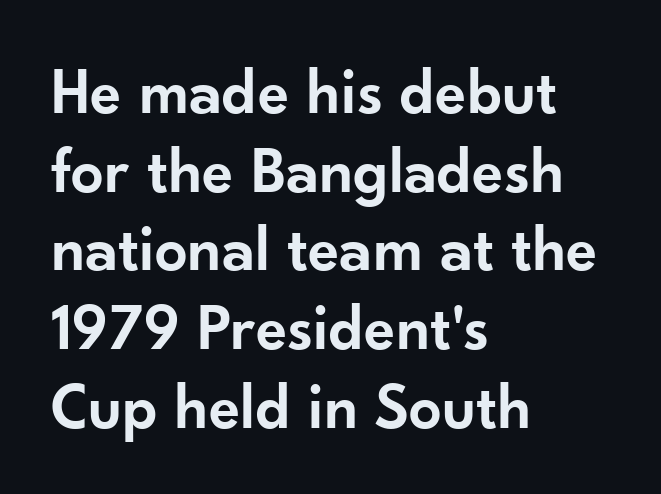
Tracking here is standard; glyphs follow each other at the usual distance. Teacher's note: observe the even left margin — that is flush-left alignment. A bit beefed up — I'd call it semibold rather than bold. Unmarked baselines from the first word to the last. The glyphs in this specimen are sans serif. A roman cut, with each character standing at attention.
